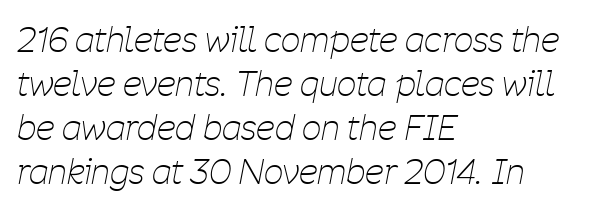
Q: Is the text bold? A: No.
Q: Is the text italic (slanted)? A: Yes, it leans right by about 11 degrees.
Q: Is the text underlined? A: No.
Q: How is the paragraph aligned? A: Left-aligned.
Q: Is the spacing between letters normal or unusually wide? A: Normal.
Q: Is the spacing between lines tight, normal or loose? A: Normal.
Q: Width (condensed, normal, or wide)? A: Condensed.
Q: Stroke contrast? A: Low.
Q: x-height? A: Medium.
Q: Monospaced? A: No.
